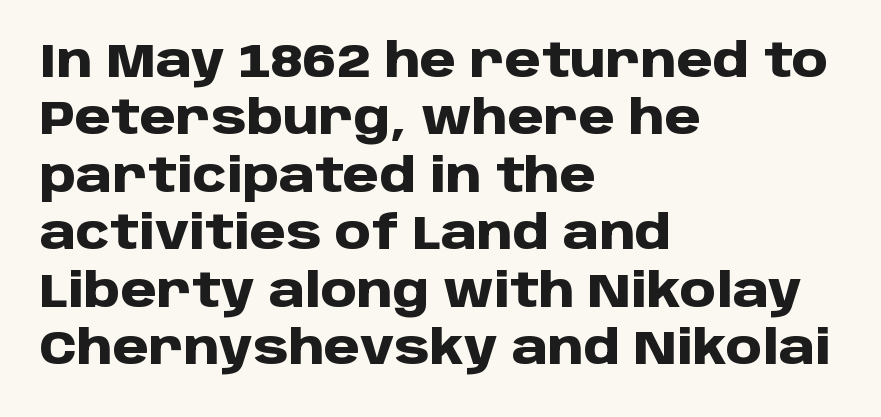
{"serif": "no", "italic": "no", "bold": "yes", "weight": "heavy", "width": "normal", "stroke_contrast": "low", "x_height": "large", "monospaced": "no", "underline": "no", "align": "left", "line_spacing": "normal", "line_spacing_ratio": 1.25, "letter_spacing": "normal", "letter_spacing_em": 0.0, "glyph_px": 46}
